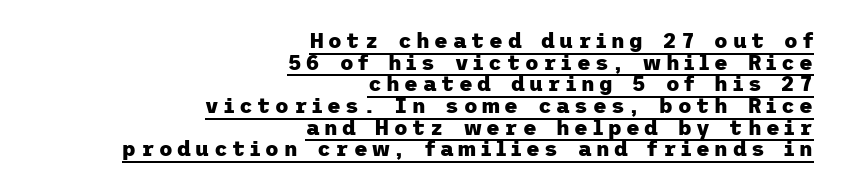
The lettering stays uniformly vertical, giving the passage a roman look. Look at the tracking — it's clearly loosened, letters drifting apart. Successive baselines arrive quickly, one right under another. Somebody hit Ctrl+U on this one — the words are underlined.
